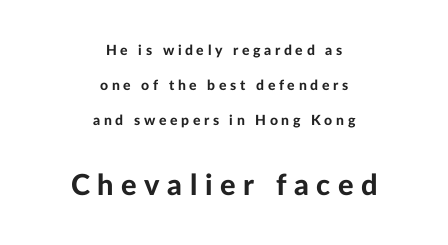
The image shows 29 px bold sans-serif type, upright; set centered, loose line spacing (2.5x), unusually wide letter spacing (+0.26 em), not underlined; the second (bottom) block is 2.07x larger; low stroke contrast and a medium x-height.
